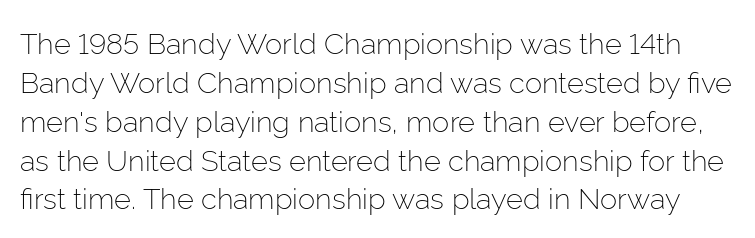
The image shows 29 px light sans-serif type, upright; set normal line spacing (1.34x), normal letter spacing, not underlined; low stroke contrast and a medium x-height.
